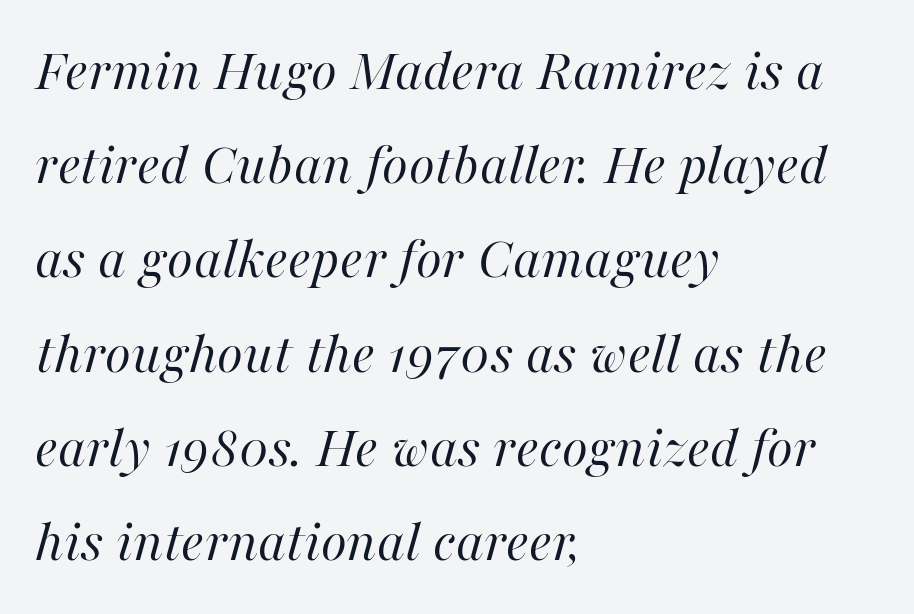
Q: Is the text bold? A: No.
Q: Is the text italic (slanted)? A: Yes, it leans right by about 16 degrees.
Q: Is the text underlined? A: No.
Q: How is the paragraph aligned? A: Left-aligned.
Q: Is the spacing between letters normal or unusually wide? A: Normal.
Q: Is the spacing between lines tight, normal or loose? A: Normal.
Q: Width (condensed, normal, or wide)? A: Normal.
Q: Stroke contrast? A: High.
Q: x-height? A: Medium.
Q: Monospaced? A: No.
